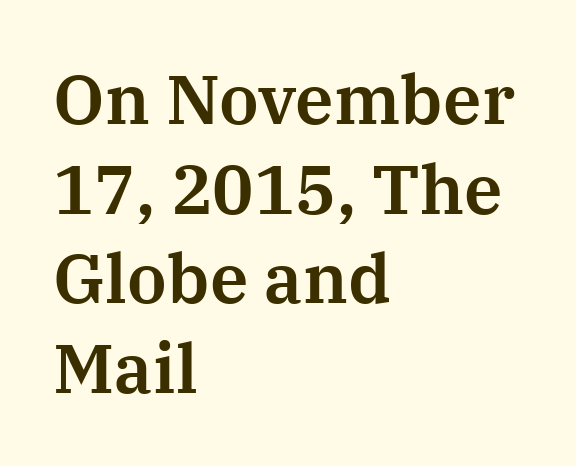
The paragraph shown leans on its left margin. Italic: no, the glyphs are upright roman. Glyph-to-glyph distance matches everyday printed text. A typesetter would call this proportional, since set widths differ per character. The passage shown is not underscored anywhere. A typesetter would call this leading conventional body-copy spacing.
